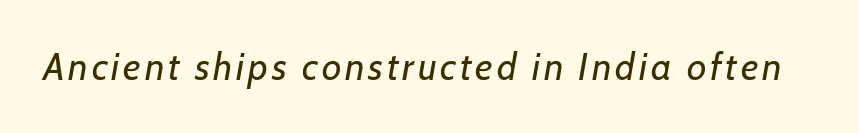
Q: Is the text bold? A: No.
Q: Is the text italic (slanted)? A: Yes, it leans right by about 7 degrees.
Q: Is the text underlined? A: No.
Q: Width (condensed, normal, or wide)? A: Normal.
Q: Stroke contrast? A: Low.
Q: x-height? A: Medium.
Q: Monospaced? A: No.
